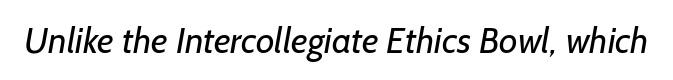
The image shows 36 px regular-weight sans-serif type; set normal letter spacing, not underlined; low stroke contrast and a medium x-height.
